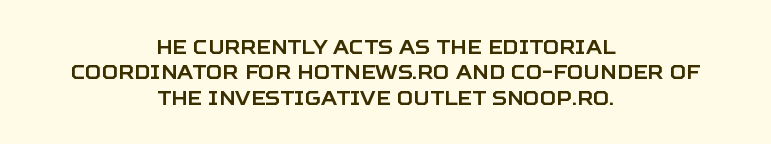
Q: Is the text italic (slanted)? A: No, it is upright.
Q: Is the text underlined? A: No.
Q: How is the paragraph aligned? A: Centered.
Q: Is the spacing between letters normal or unusually wide? A: Normal.
Q: Is the spacing between lines tight, normal or loose? A: Normal.
